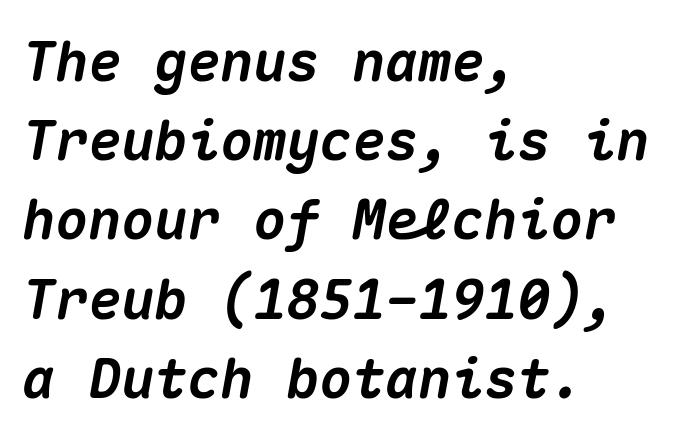
Short note: letters normally spaced. Summary of vertical rhythm: regular, with standard interline spacing. The face used here is monospaced, like something from a code editor. The paragraph has a hard left edge and a soft right edge.
